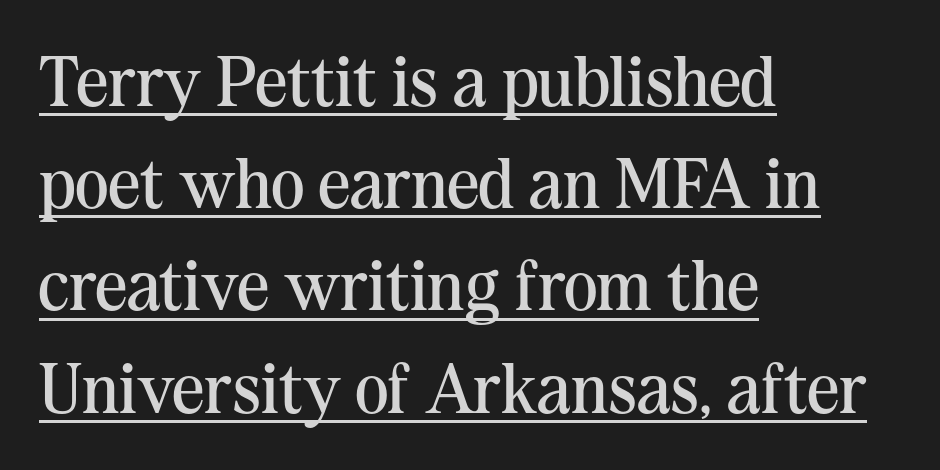
Regarding leading, the lines here are spaced in the standard way. Do the characters align in a grid? No, the font is proportional. Vertical stems look standard width or narrower in stroke. The lettering holds an erect, upright posture throughout. Does a line run under the words? Yes, clearly.
